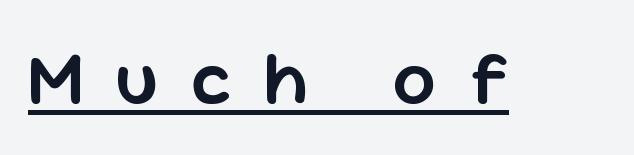
Style check: upright. The rendering uses natural spacing where letterforms have individual widths. A fair bit of extra ink — the face is semibold, not bold. In terms of letterspacing, this is a distinctly airy, spread setting.
